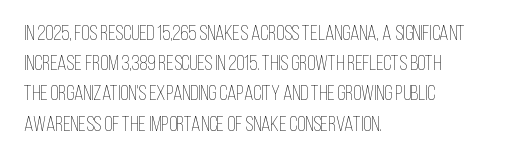
Regarding leading, the lines here are spaced in the standard way. Underline: absent. A classic flush-left, rag-right setting is used for this passage. Every character sits straight up, as roman type does.
